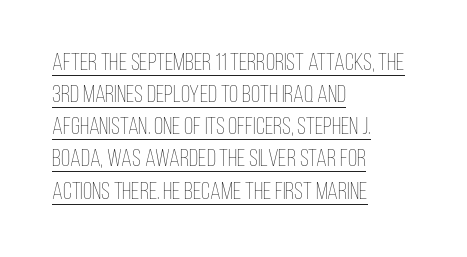
Q: Is the text bold? A: No.
Q: Is the text italic (slanted)? A: No, it is upright.
Q: Is the text underlined? A: Yes.
Q: How is the paragraph aligned? A: Left-aligned.
Q: Is the spacing between letters normal or unusually wide? A: Normal.
Q: Is the spacing between lines tight, normal or loose? A: Normal.
